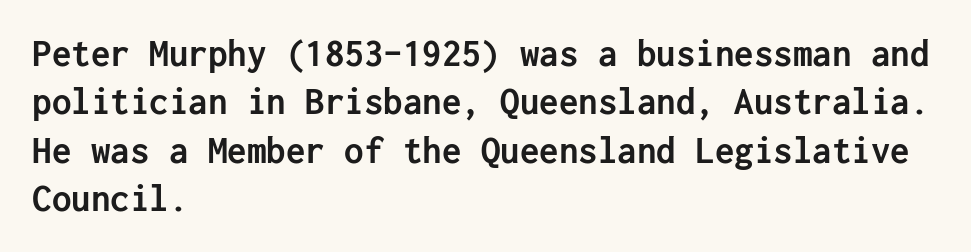
The image shows 39 px semibold sans-serif type, upright; set left-aligned, line spacing 1.24x, normal letter spacing, not underlined; low stroke contrast and a medium x-height.
